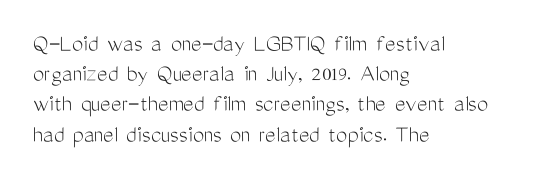
{"italic": "no", "bold": "no", "underline": "no", "align": "left", "line_spacing_ratio": 1.21, "letter_spacing": "normal", "letter_spacing_em": 0.0, "glyph_px": 25}
